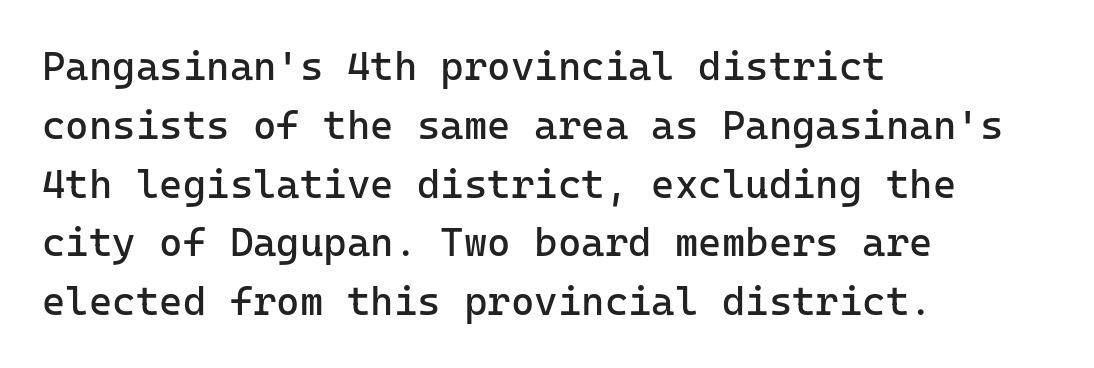
The image shows 40 px regular-weight sans-serif type, upright; set left-aligned, normal line spacing (1.47x), normal letter spacing, not underlined; low stroke contrast and a medium x-height.
